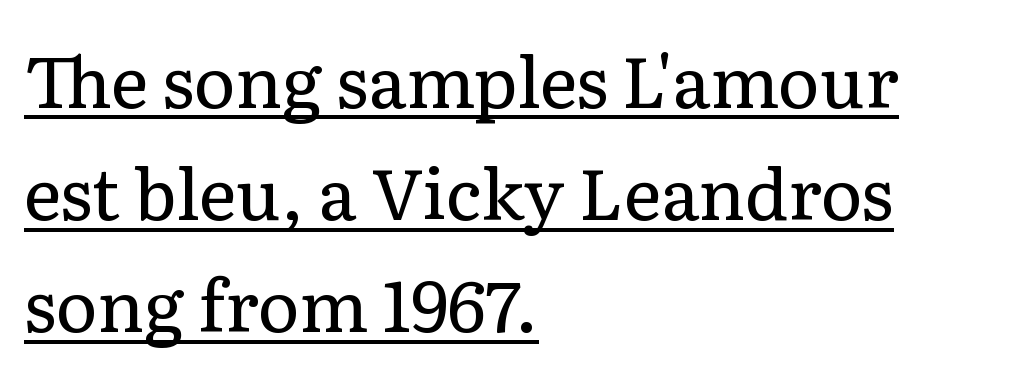
Serifs: yes, visible at the terminals of the letterforms. Layout note: lines flush left. Notice how the stems are strictly vertical — no italics here. Underlining? Definitely there. The font is comparable to plain body text, perhaps lighter. The passage shown is typed in a proportional face where columns would drift.
